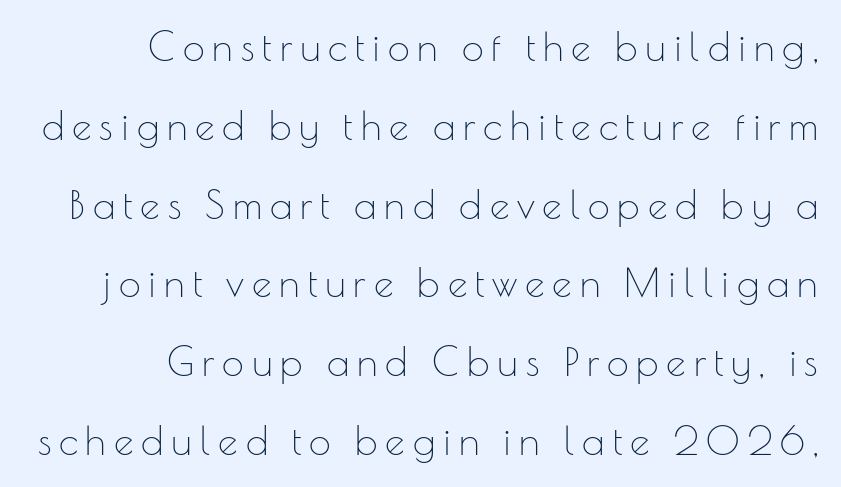
The image shows 39 px thin sans-serif type, upright; set right-aligned, loose line spacing (2.02x), unusually wide letter spacing (+0.2 em), not underlined; low stroke contrast and a small x-height.
